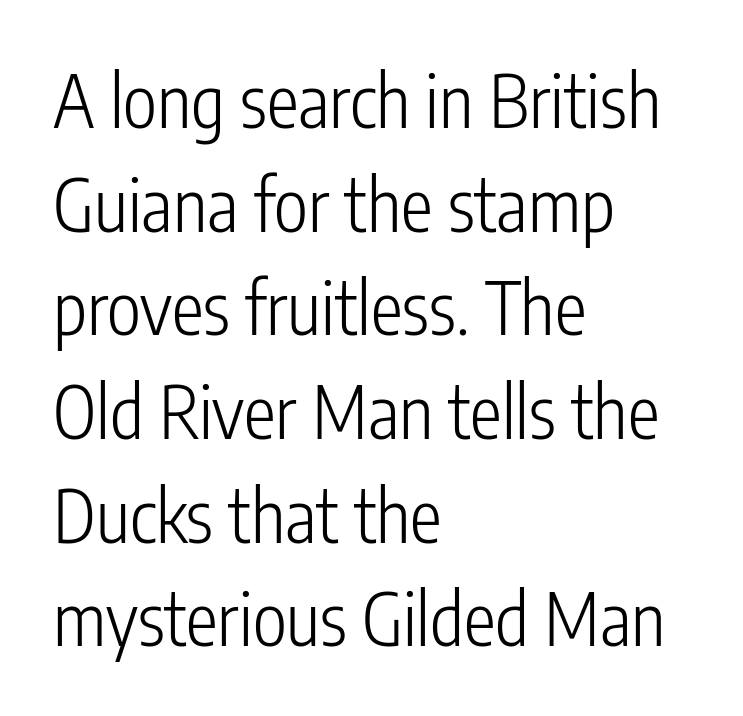
Q: Is the text bold? A: No.
Q: Is the text italic (slanted)? A: No, it is upright.
Q: Is the typeface a serif or a sans-serif typeface? A: Sans-serif.
Q: Is the text underlined? A: No.
Q: How is the paragraph aligned? A: Left-aligned.
Q: Is the spacing between letters normal or unusually wide? A: Normal.
Q: Is the spacing between lines tight, normal or loose? A: Normal.
Q: Width (condensed, normal, or wide)? A: Condensed.
Q: Stroke contrast? A: Low.
Q: x-height? A: Medium.
Q: Monospaced? A: No.
